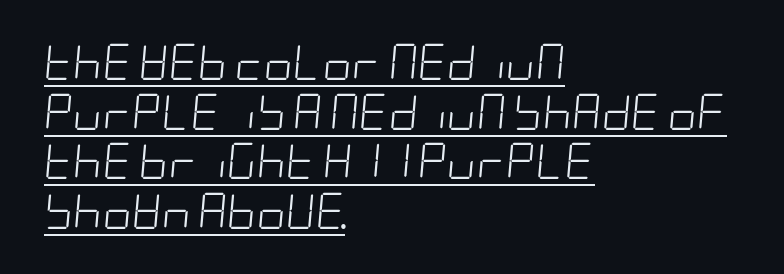
Q: Is the text bold? A: No.
Q: Is the text italic (slanted)? A: Yes, it leans right by about 5 degrees.
Q: Is the text underlined? A: Yes.
Q: How is the paragraph aligned? A: Left-aligned.
Q: Is the spacing between letters normal or unusually wide? A: Normal.
Q: Is the spacing between lines tight, normal or loose? A: Normal.
Q: Width (condensed, normal, or wide)? A: Condensed.
Q: Stroke contrast? A: Low.
Q: x-height? A: Large.
